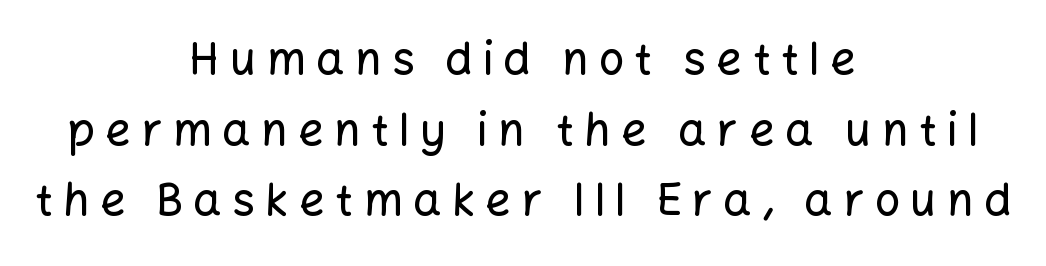
{"serif": "no", "italic": "no", "width": "normal", "stroke_contrast": "low", "x_height": "medium", "monospaced": "no", "underline": "no", "align": "center", "line_spacing": "normal", "line_spacing_ratio": 1.57, "letter_spacing": "wide", "letter_spacing_em": 0.23, "glyph_px": 45}
